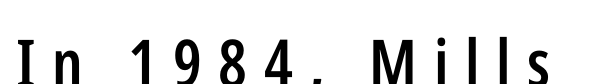
{"serif": "no", "italic": "no", "bold": "semi", "weight": "semibold", "width": "condensed", "stroke_contrast": "low", "x_height": "medium", "monospaced": "no", "underline": "no", "letter_spacing": "wide", "letter_spacing_em": 0.25, "glyph_px": 66}
